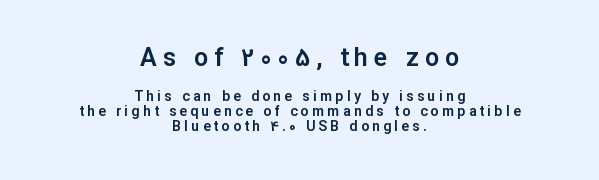
Nobody drew a line under any word here. Baseline-to-baseline distance is barely more than the letter height. Nope, not italic — everything's standing straight. This layout puts the oversized block above and the modest block below. One-word summary of the alignment: center.
